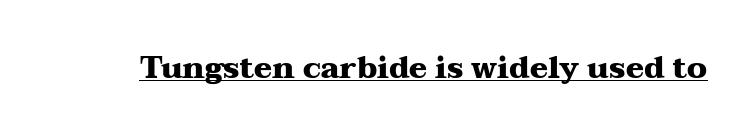
Q: Is the text bold? A: Yes.
Q: Is the text italic (slanted)? A: No, it is upright.
Q: Is the typeface a serif or a sans-serif typeface? A: Serif.
Q: Is the text underlined? A: Yes.
Q: Is the spacing between letters normal or unusually wide? A: Normal.
Q: Width (condensed, normal, or wide)? A: Wide.
Q: Stroke contrast? A: Medium.
Q: x-height? A: Medium.
Q: Monospaced? A: No.
